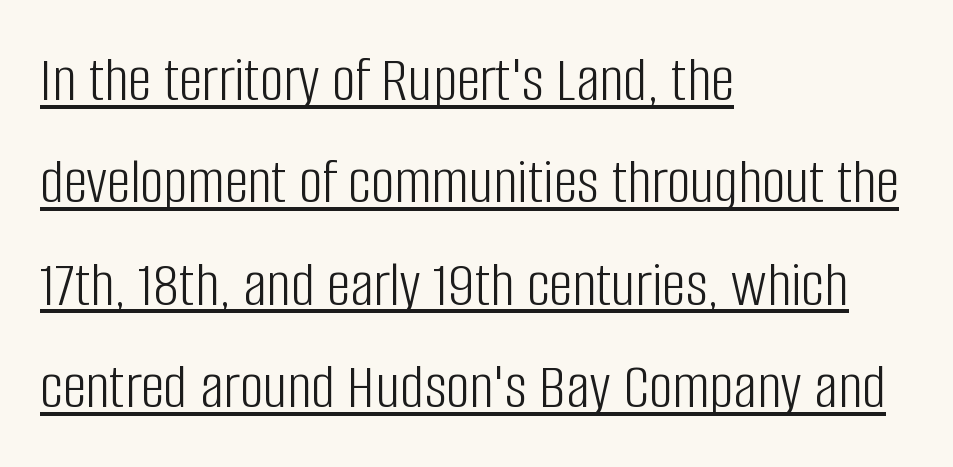
{"serif": "no", "italic": "no", "bold": "no", "weight": "light", "width": "condensed", "stroke_contrast": "low", "x_height": "large", "monospaced": "no", "underline": "yes", "align": "left", "line_spacing": "normal", "line_spacing_ratio": 1.55, "letter_spacing": "normal", "letter_spacing_em": 0.0, "glyph_px": 66}
